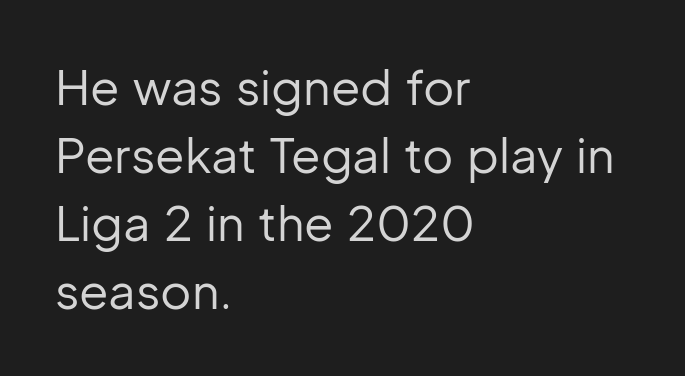
{"serif": "no", "italic": "no", "bold": "no", "weight": "regular", "width": "normal", "stroke_contrast": "low", "x_height": "medium", "monospaced": "no", "underline": "no", "align": "left", "line_spacing": "normal", "line_spacing_ratio": 1.42, "letter_spacing": "normal", "letter_spacing_em": 0.0, "glyph_px": 48}
